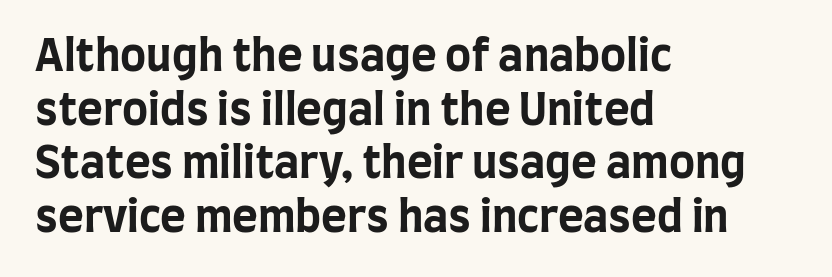
{"serif": "no", "italic": "no", "bold": "yes", "weight": "bold", "width": "condensed", "stroke_contrast": "low", "x_height": "large", "monospaced": "no", "underline": "no", "align": "left", "line_spacing_ratio": 1.22, "letter_spacing": "normal", "letter_spacing_em": 0.0, "glyph_px": 44}
